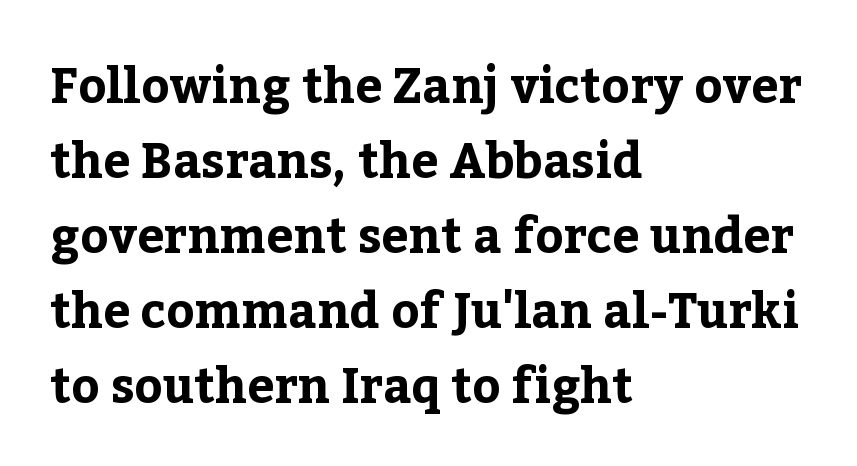
The image shows 48 px bold serif type, upright; set left-aligned, normal line spacing (1.56x), normal letter spacing, not underlined; low stroke contrast and a medium x-height.
